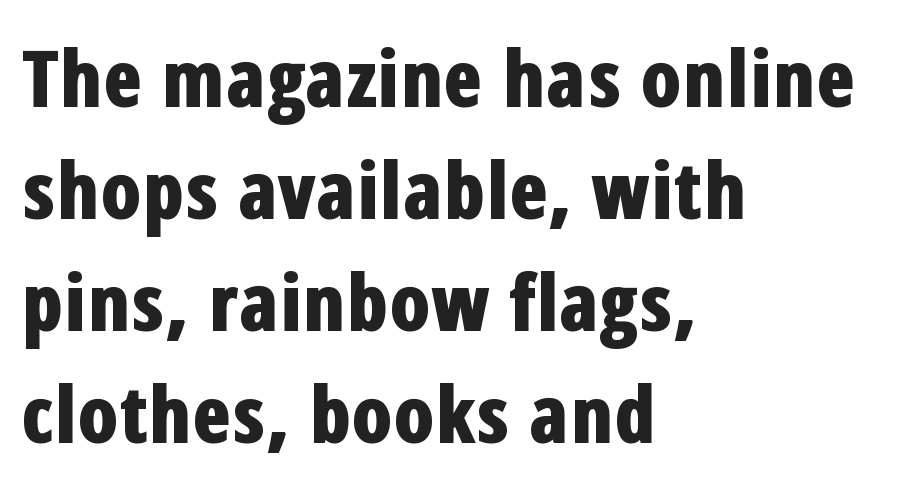
Quick note: not italic, upright. Each glyph is drawn with heavy, bold strokes. A classic flush-left, rag-right setting is used for this passage. The passage shown is typed in a proportional face where columns would drift. Quick note: underline off. In terms of leading, this rendering sits right in the middle.
